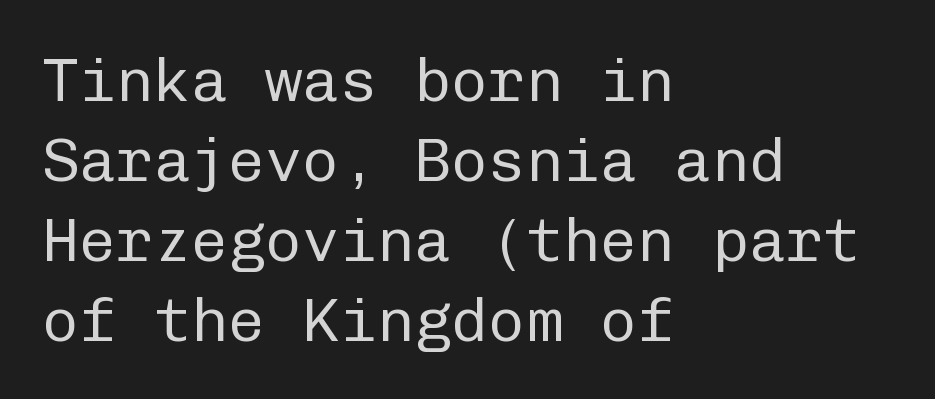
{"serif": "no", "italic": "no", "bold": "no", "weight": "regular", "width": "normal", "stroke_contrast": "low", "x_height": "medium", "monospaced": "yes", "underline": "no", "align": "left", "line_spacing": "normal", "line_spacing_ratio": 1.29, "letter_spacing": "normal", "letter_spacing_em": 0.0, "glyph_px": 62}
